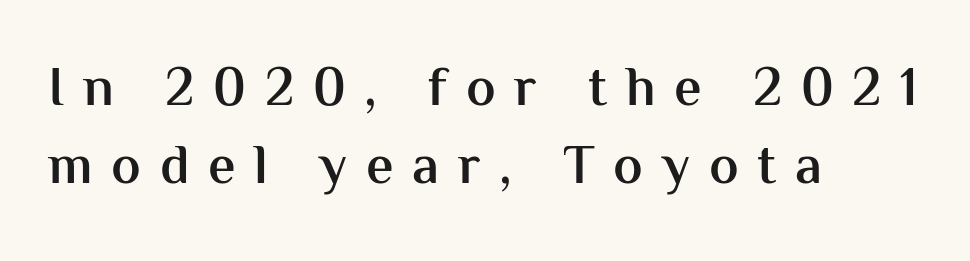
{"serif": "no", "italic": "no", "bold": "semi", "weight": "semibold", "width": "normal", "stroke_contrast": "medium", "x_height": "medium", "monospaced": "no", "underline": "no", "align": "left", "line_spacing": "normal", "line_spacing_ratio": 1.41, "letter_spacing": "wide", "letter_spacing_em": 0.34, "glyph_px": 55}
